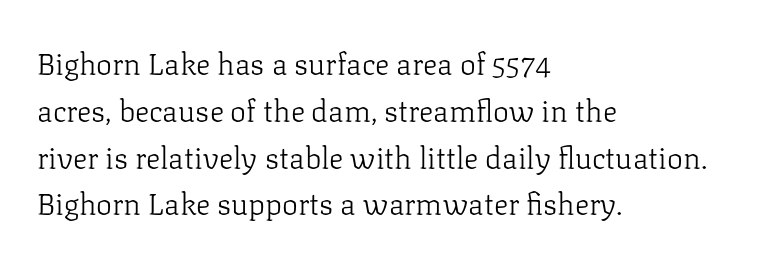
The image shows 30 px light serif type, upright; set left-aligned, normal line spacing (1.56x), normal letter spacing, not underlined; low stroke contrast and a medium x-height.
